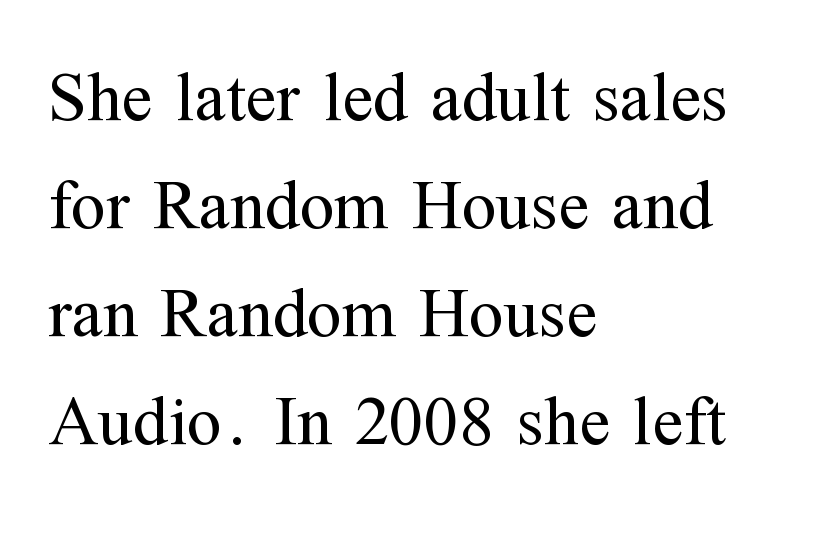
The image shows 71 px regular-weight serif type, upright; set left-aligned, normal line spacing (1.52x), normal letter spacing, not underlined; medium stroke contrast and a medium x-height.
